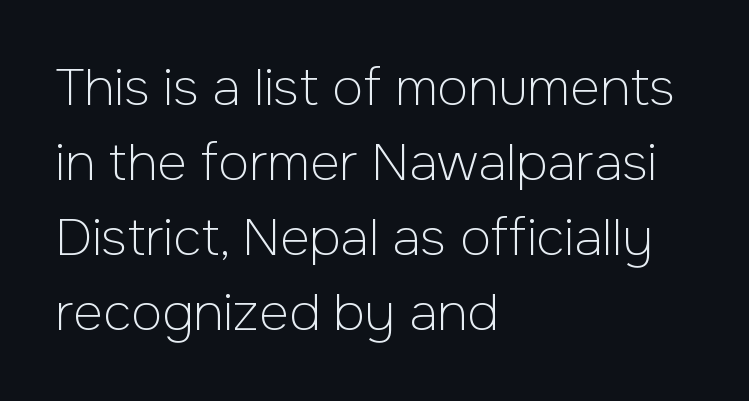
Casual observation: everything's shoved over to the left. Classification — sans serif. Interline gaps are of average width in this sample. Is the type heavy? It reads as light-to-regular instead.
